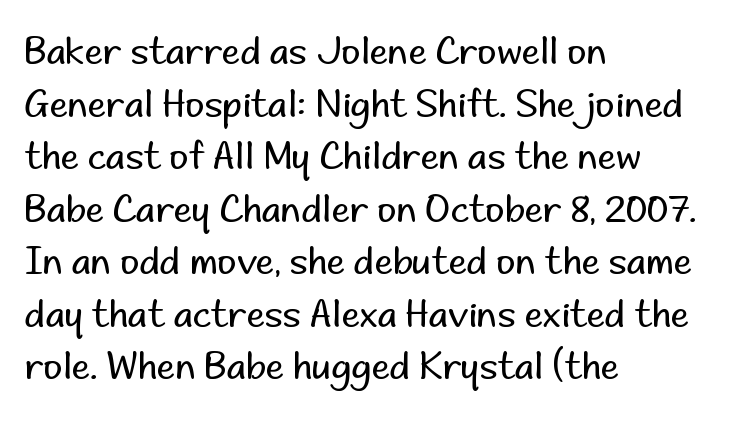
Q: Is the text bold? A: No.
Q: Is the text italic (slanted)? A: No, it is upright.
Q: Is the typeface a serif or a sans-serif typeface? A: Sans-serif.
Q: Is the text underlined? A: No.
Q: How is the paragraph aligned? A: Left-aligned.
Q: Is the spacing between letters normal or unusually wide? A: Normal.
Q: Is the spacing between lines tight, normal or loose? A: Normal.
Q: Width (condensed, normal, or wide)? A: Normal.
Q: Stroke contrast? A: Low.
Q: x-height? A: Small.
Q: Monospaced? A: No.
